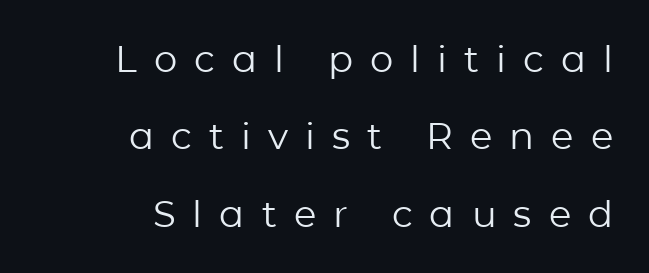
Q: Is the text bold? A: No.
Q: Is the text italic (slanted)? A: No, it is upright.
Q: Is the typeface a serif or a sans-serif typeface? A: Sans-serif.
Q: Is the text underlined? A: No.
Q: How is the paragraph aligned? A: Right-aligned.
Q: Is the spacing between letters normal or unusually wide? A: Unusually wide.
Q: Is the spacing between lines tight, normal or loose? A: Loose.
Q: Width (condensed, normal, or wide)? A: Normal.
Q: Stroke contrast? A: Low.
Q: x-height? A: Medium.
Q: Monospaced? A: No.
